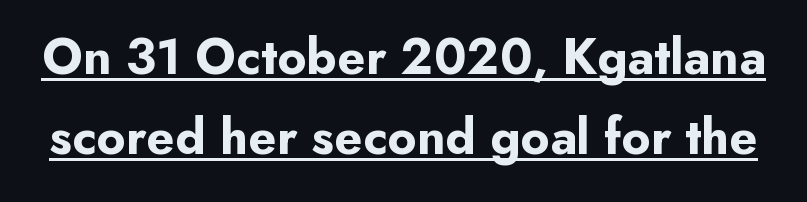
{"serif": "no", "italic": "no", "bold": "yes", "weight": "bold", "width": "normal", "stroke_contrast": "low", "x_height": "small", "monospaced": "no", "underline": "yes", "line_spacing": "normal", "line_spacing_ratio": 1.56, "letter_spacing": "normal", "letter_spacing_em": 0.0, "glyph_px": 51}
